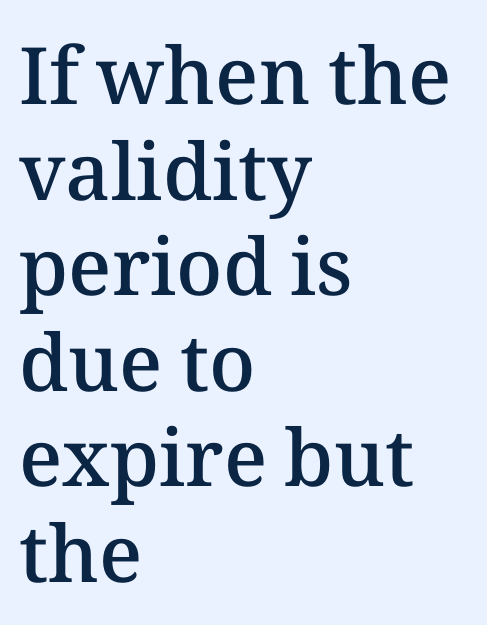
{"italic": "no", "bold": "semi", "weight": "semibold", "width": "normal", "stroke_contrast": "medium", "x_height": "medium", "monospaced": "no", "underline": "no", "align": "left", "line_spacing_ratio": 1.21, "letter_spacing": "normal", "letter_spacing_em": 0.0, "glyph_px": 79}
